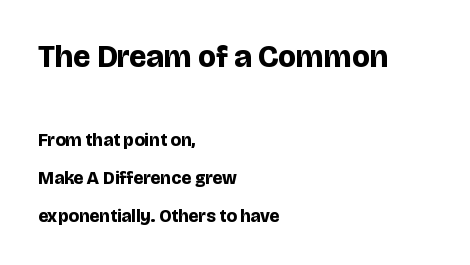
{"serif": "no", "italic": "no", "bold": "yes", "weight": "bold", "width": "normal", "stroke_contrast": "low", "x_height": "large", "monospaced": "no", "underline": "no", "align": "left", "line_spacing": "loose", "line_spacing_ratio": 2.12, "letter_spacing": "normal", "letter_spacing_em": 0.0, "larger_block": "first", "size_ratio": 1.72, "glyph_px": 31}
